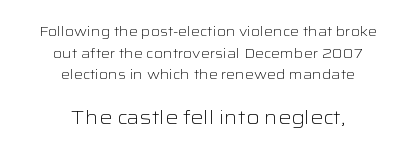
{"italic": "no", "bold": "no", "underline": "no", "align": "center", "line_spacing": "normal", "line_spacing_ratio": 1.55, "letter_spacing": "normal", "letter_spacing_em": 0.0, "larger_block": "second", "size_ratio": 1.43, "glyph_px": 20}
